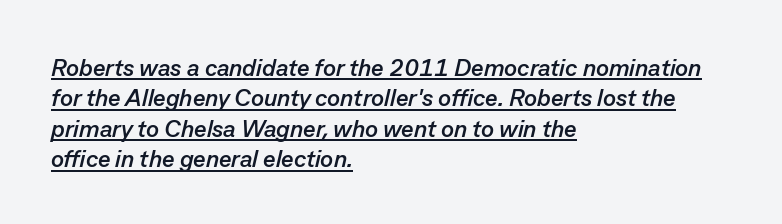
{"italic": "yes", "lean": "right", "slant_degrees": 13, "bold": "yes", "underline": "yes", "align": "left", "line_spacing": "normal", "line_spacing_ratio": 1.27, "letter_spacing": "normal", "letter_spacing_em": 0.0, "glyph_px": 24}
